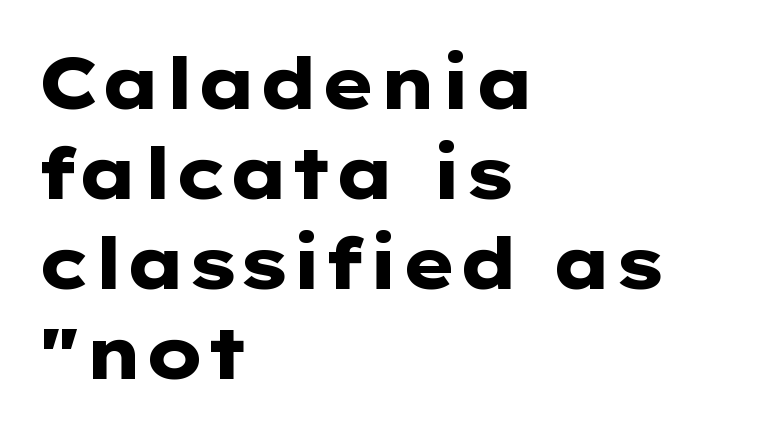
{"serif": "no", "italic": "no", "bold": "yes", "weight": "heavy", "width": "wide", "stroke_contrast": "low", "x_height": "medium", "monospaced": "no", "underline": "no", "align": "left", "line_spacing": "normal", "line_spacing_ratio": 1.25, "letter_spacing": "normal", "letter_spacing_em": 0.0, "glyph_px": 72}
